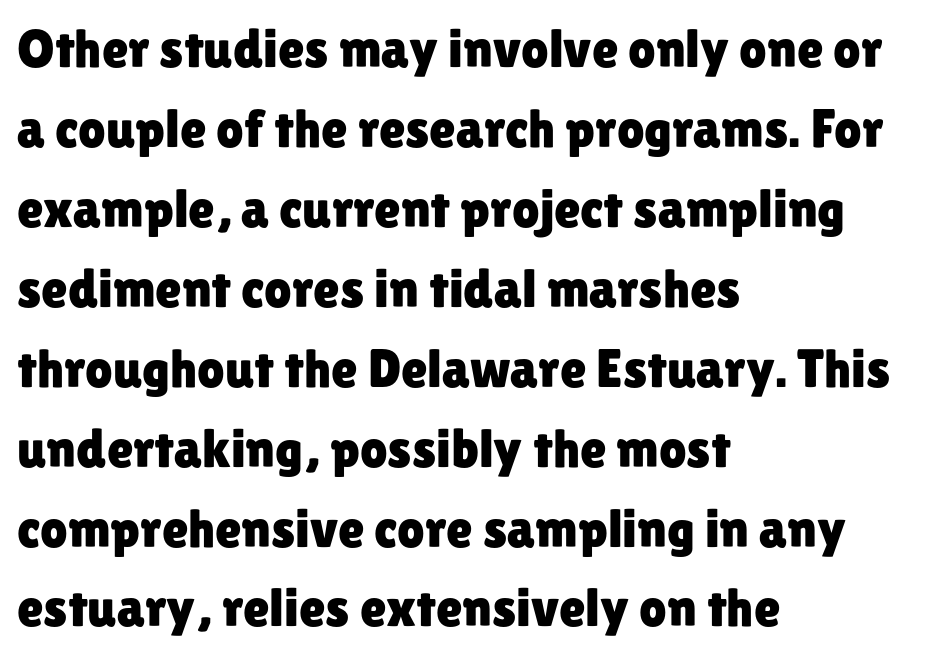
Q: Is the text italic (slanted)? A: No, it is upright.
Q: Is the typeface a serif or a sans-serif typeface? A: Sans-serif.
Q: Is the text underlined? A: No.
Q: How is the paragraph aligned? A: Left-aligned.
Q: Is the spacing between letters normal or unusually wide? A: Normal.
Q: Is the spacing between lines tight, normal or loose? A: Normal.
Q: Width (condensed, normal, or wide)? A: Normal.
Q: Stroke contrast? A: Low.
Q: x-height? A: Medium.
Q: Monospaced? A: No.
